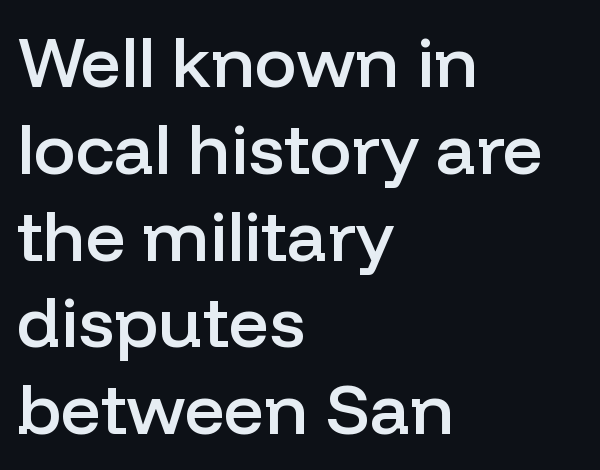
{"serif": "no", "italic": "no", "bold": "semi", "weight": "semibold", "width": "normal", "stroke_contrast": "low", "x_height": "medium", "monospaced": "no", "underline": "no", "align": "left", "line_spacing_ratio": 1.24, "letter_spacing": "normal", "letter_spacing_em": 0.0, "glyph_px": 70}
